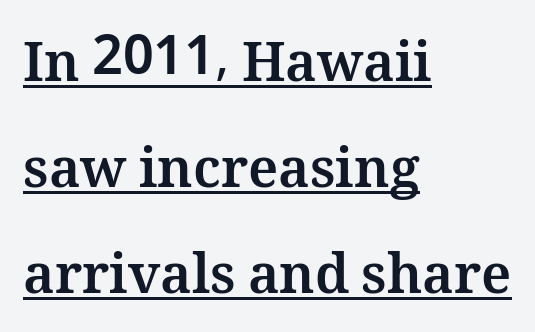
Q: Is the text bold? A: Yes.
Q: Is the text italic (slanted)? A: No, it is upright.
Q: Is the text underlined? A: Yes.
Q: How is the paragraph aligned? A: Left-aligned.
Q: Is the spacing between letters normal or unusually wide? A: Normal.
Q: Is the spacing between lines tight, normal or loose? A: Loose.
Q: Width (condensed, normal, or wide)? A: Normal.
Q: Stroke contrast? A: Medium.
Q: x-height? A: Medium.
Q: Monospaced? A: No.
